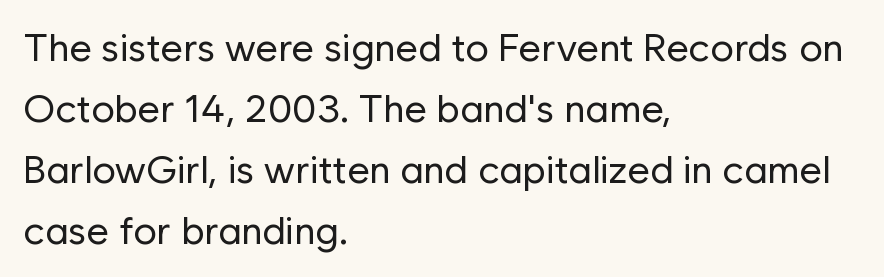
Q: Is the text bold? A: No.
Q: Is the text italic (slanted)? A: No, it is upright.
Q: Is the typeface a serif or a sans-serif typeface? A: Sans-serif.
Q: Is the text underlined? A: No.
Q: How is the paragraph aligned? A: Left-aligned.
Q: Is the spacing between letters normal or unusually wide? A: Normal.
Q: Is the spacing between lines tight, normal or loose? A: Normal.
Q: Width (condensed, normal, or wide)? A: Normal.
Q: Stroke contrast? A: Low.
Q: x-height? A: Medium.
Q: Monospaced? A: No.
